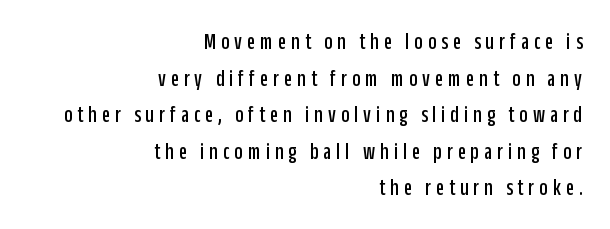
{"italic": "no", "underline": "no", "align": "right", "line_spacing": "normal", "line_spacing_ratio": 1.59, "letter_spacing": "wide", "letter_spacing_em": 0.22, "glyph_px": 23}
